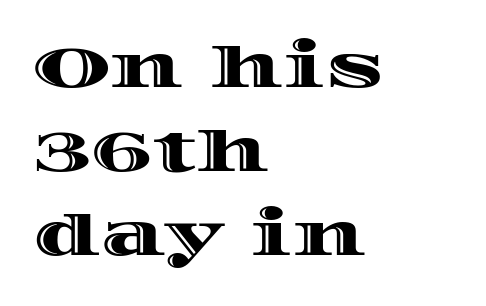
Q: Is the text italic (slanted)? A: No, it is upright.
Q: Is the text underlined? A: No.
Q: How is the paragraph aligned? A: Left-aligned.
Q: Is the spacing between letters normal or unusually wide? A: Normal.
Q: Is the spacing between lines tight, normal or loose? A: Normal.
Q: Width (condensed, normal, or wide)? A: Wide.
Q: x-height? A: Large.
Q: Monospaced? A: No.
